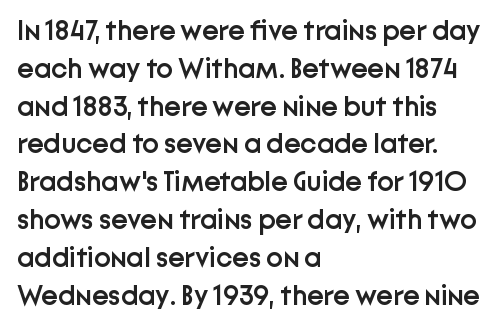
Rows of type keep a routine distance in the vertical direction. You could call the tracking neutral — neither tight nor loose. Leftover space on each line is placed entirely after the last word. Letterform terminals end flat and unadorned throughout the passage.
